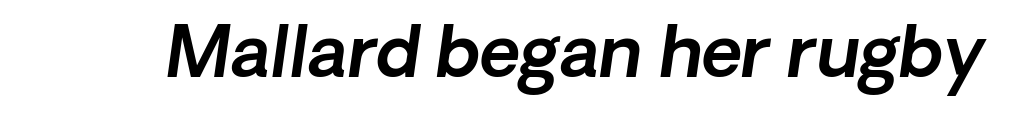
{"serif": "no", "width": "normal", "x_height": "medium", "monospaced": "no", "underline": "no", "letter_spacing": "normal", "letter_spacing_em": 0.0, "glyph_px": 70}
